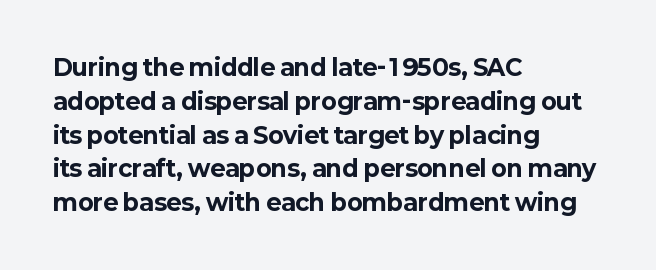
The image shows 23 px bold type, upright; set left-aligned, normal line spacing (1.47x), normal letter spacing, not underlined.
